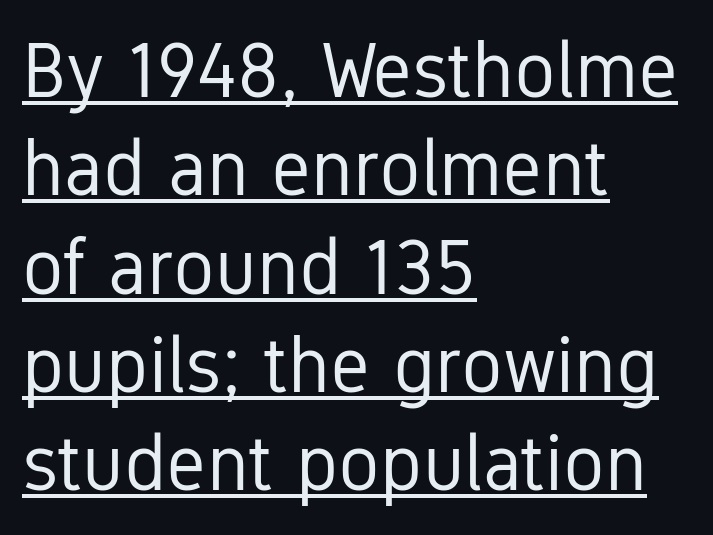
Q: Is the text bold? A: No.
Q: Is the text italic (slanted)? A: No, it is upright.
Q: Is the typeface a serif or a sans-serif typeface? A: Sans-serif.
Q: Is the text underlined? A: Yes.
Q: How is the paragraph aligned? A: Left-aligned.
Q: Is the spacing between letters normal or unusually wide? A: Normal.
Q: Is the spacing between lines tight, normal or loose? A: Normal.
Q: Width (condensed, normal, or wide)? A: Condensed.
Q: Stroke contrast? A: Low.
Q: x-height? A: Medium.
Q: Monospaced? A: No.
